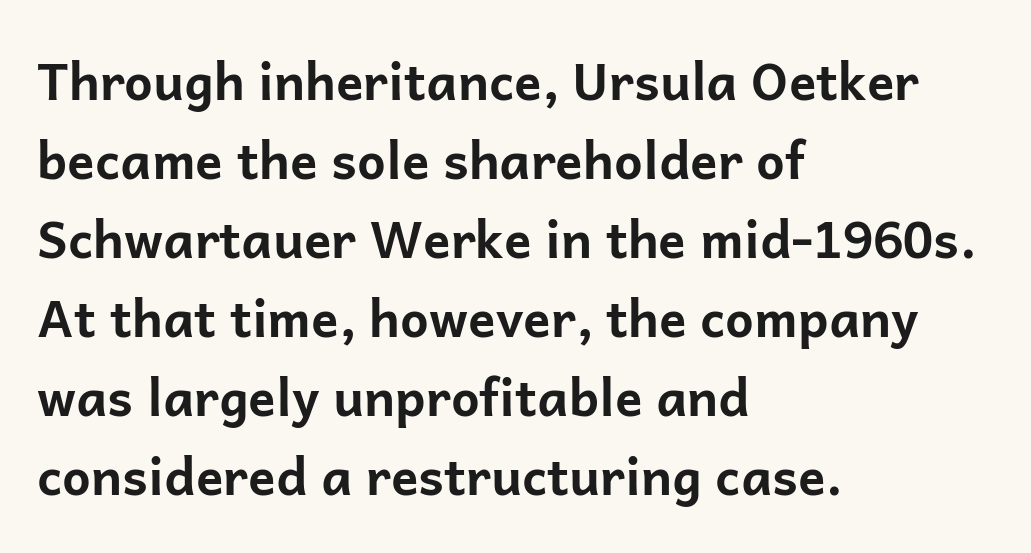
Q: Is the text bold? A: Yes.
Q: Is the text italic (slanted)? A: No, it is upright.
Q: Is the typeface a serif or a sans-serif typeface? A: Sans-serif.
Q: Is the text underlined? A: No.
Q: How is the paragraph aligned? A: Left-aligned.
Q: Is the spacing between letters normal or unusually wide? A: Normal.
Q: Is the spacing between lines tight, normal or loose? A: Normal.
Q: Width (condensed, normal, or wide)? A: Normal.
Q: Stroke contrast? A: Low.
Q: x-height? A: Medium.
Q: Monospaced? A: No.
